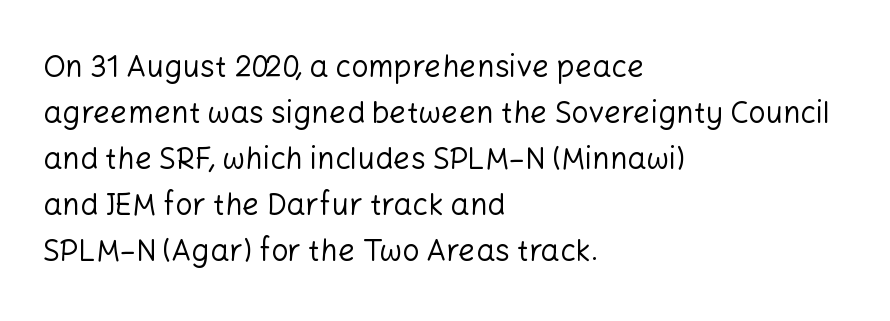
{"serif": "no", "italic": "no", "bold": "no", "weight": "regular", "width": "normal", "stroke_contrast": "low", "x_height": "medium", "monospaced": "no", "underline": "no", "align": "left", "line_spacing": "normal", "line_spacing_ratio": 1.53, "letter_spacing": "normal", "letter_spacing_em": 0.0, "glyph_px": 30}
